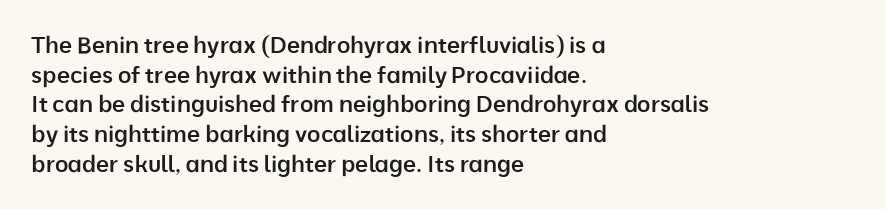
{"italic": "no", "bold": "semi", "underline": "no", "align": "left", "line_spacing": "normal", "line_spacing_ratio": 1.29, "letter_spacing": "normal", "letter_spacing_em": 0.0, "glyph_px": 23}
